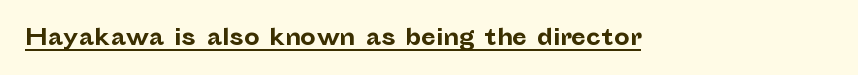
The face used here is rendered with its standard letterfit. These lines were composed using upright roman letters. Strokes here are thick enough to call this a true bold. Is there an underline? Yes — a line sits under the letters.
